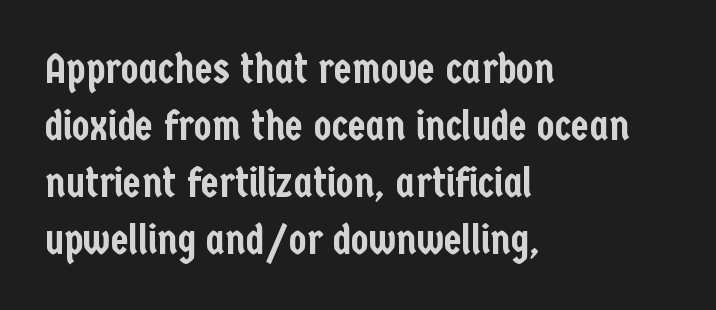
Q: Is the text italic (slanted)? A: No, it is upright.
Q: Is the typeface a serif or a sans-serif typeface? A: Sans-serif.
Q: Is the text underlined? A: No.
Q: How is the paragraph aligned? A: Left-aligned.
Q: Is the spacing between letters normal or unusually wide? A: Normal.
Q: Is the spacing between lines tight, normal or loose? A: Normal.
Q: Width (condensed, normal, or wide)? A: Condensed.
Q: Stroke contrast? A: Low.
Q: x-height? A: Medium.
Q: Monospaced? A: No.
